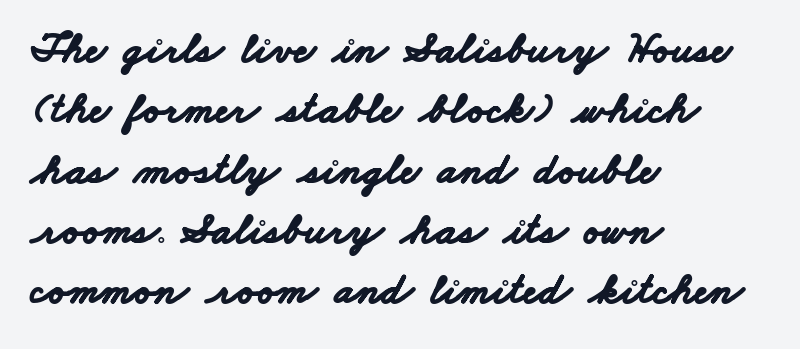
Leading matches the norm, producing a regular column. Beneath every word, the page is bare. Which margin do the lines hug? The left one — the right edge is uneven. Is this a fixed-width face? No — the glyphs have proportional, varying widths.
